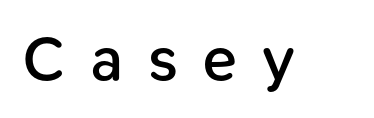
This rendering employs a face without finishing strokes, i.e., a sans-serif. A roman cut, with each character standing at attention. Check under the words: just untouched page. Here the designer chose a conventional face with non-uniform glyph widths.
